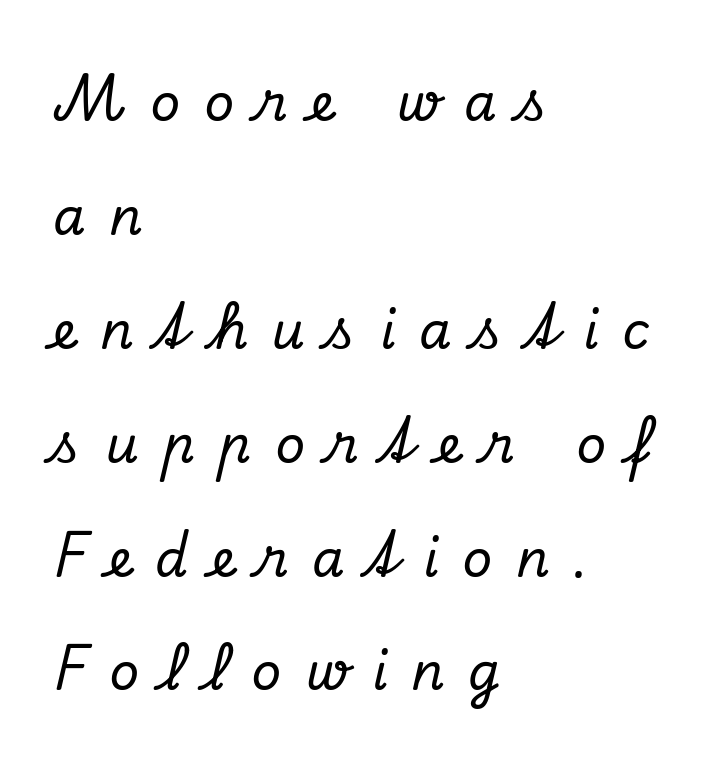
The image shows 52 px serif type, italic (leaning right); set left-aligned, loose line spacing (2.19x), unusually wide letter spacing (+0.45 em), not underlined; low stroke contrast and a small x-height.
